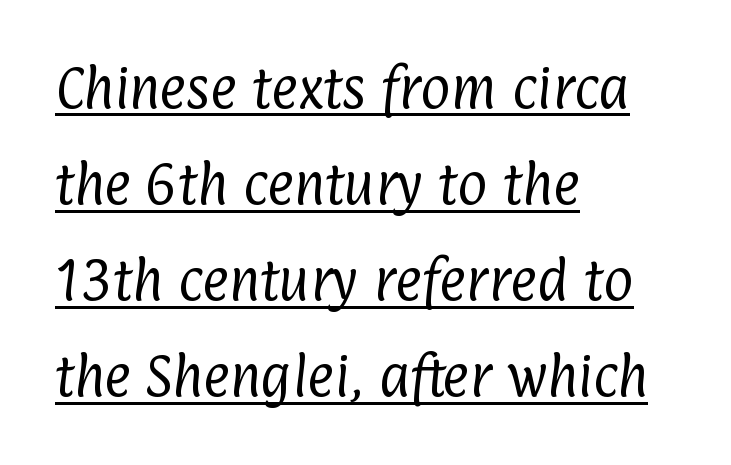
{"serif": "no", "bold": "no", "weight": "regular", "width": "condensed", "stroke_contrast": "low", "x_height": "medium", "monospaced": "no", "underline": "yes", "align": "left", "line_spacing": "loose", "line_spacing_ratio": 2.09, "letter_spacing": "normal", "letter_spacing_em": 0.0, "glyph_px": 46}
